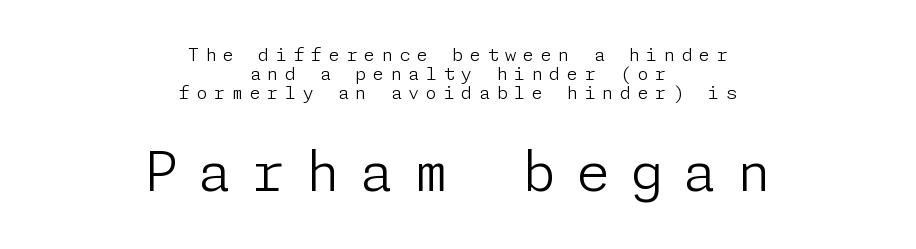
The image shows 55 px light sans-serif type, upright; set centered, tight line spacing (1.05x), unusually wide letter spacing (+0.36 em), not underlined; the second (bottom) block is 3.06x larger; low stroke contrast and a medium x-height.
